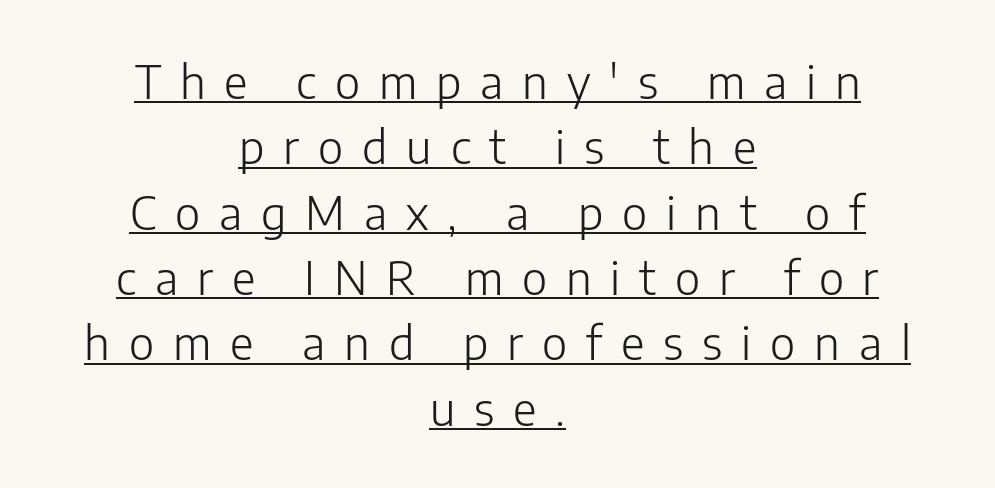
Q: Is the text bold? A: No.
Q: Is the text italic (slanted)? A: No, it is upright.
Q: Is the typeface a serif or a sans-serif typeface? A: Sans-serif.
Q: Is the text underlined? A: Yes.
Q: How is the paragraph aligned? A: Centered.
Q: Is the spacing between letters normal or unusually wide? A: Unusually wide.
Q: Is the spacing between lines tight, normal or loose? A: Normal.
Q: Width (condensed, normal, or wide)? A: Normal.
Q: Stroke contrast? A: Low.
Q: x-height? A: Medium.
Q: Monospaced? A: No.
